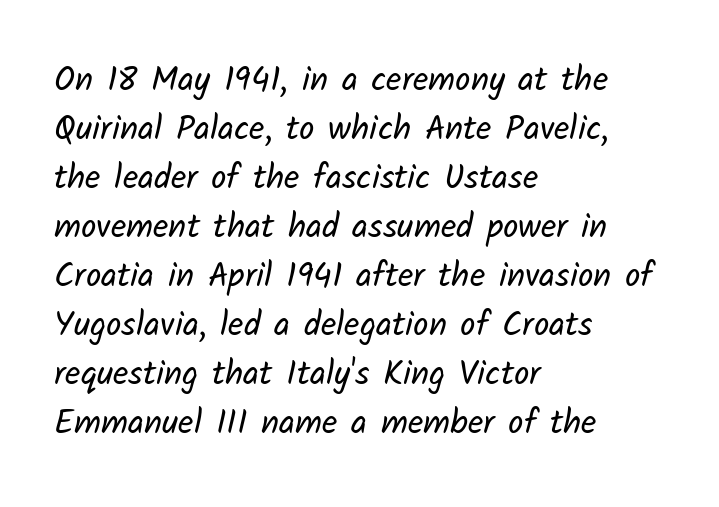
{"serif": "no", "bold": "no", "weight": "regular", "width": "normal", "stroke_contrast": "low", "x_height": "medium", "monospaced": "no", "underline": "no", "align": "left", "line_spacing": "normal", "line_spacing_ratio": 1.44, "letter_spacing": "normal", "letter_spacing_em": 0.0, "glyph_px": 34}
